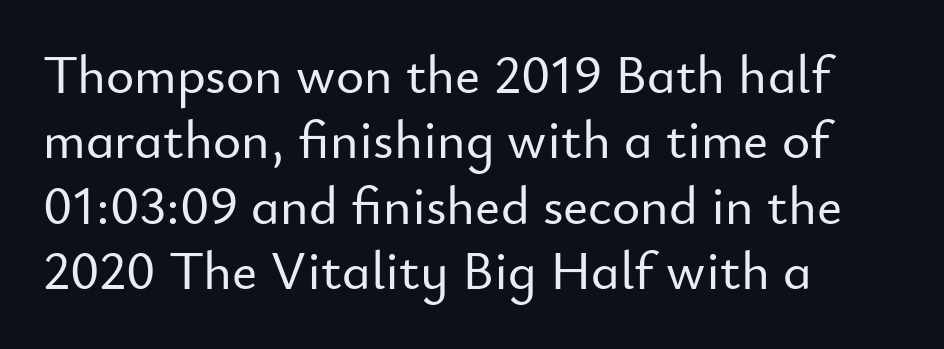
How are the letters spaced? Ordinarily, with no added tracking. A typesetter would mark this as roman, not italic. These lines are rendered in a variable-pitch font. Reading down the block, your eye returns to a fixed left position each line. Beneath every word, the page is bare. The font family rendered here belongs to the sans-serif group.
